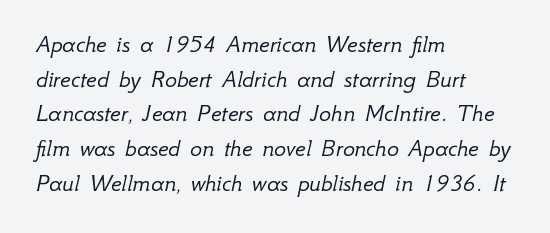
The gap between lines stays unmarked. The cut favours lightness, reaching ordinary text weight at its darkest. Look at the tracking — it's just the regular setting, nothing added. Visually the block forms a straight wall on the left and a jagged coastline on the right.
